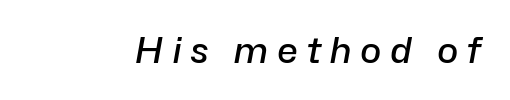
Q: Is the text bold? A: Semi-bold.
Q: Is the text italic (slanted)? A: Yes, it leans right by about 10 degrees.
Q: Is the text underlined? A: No.
Q: Is the spacing between letters normal or unusually wide? A: Unusually wide.
Q: Width (condensed, normal, or wide)? A: Normal.
Q: Stroke contrast? A: Low.
Q: x-height? A: Medium.
Q: Monospaced? A: No.
